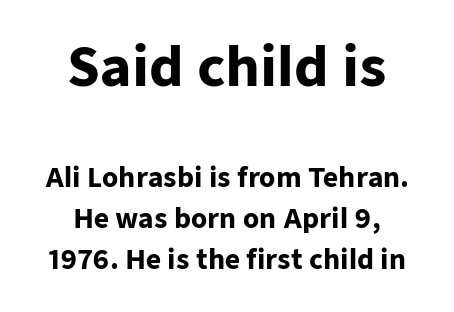
The image shows 53 px heavy sans-serif type, upright; set centered, normal line spacing (1.59x), normal letter spacing, not underlined; the first (top) block is 2.04x larger; low stroke contrast and a medium x-height.
